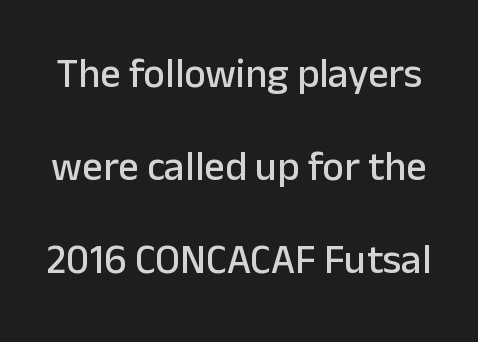
This sample has the flowing, uneven cadence of proportional lettering. This rendering leaves character spacing at its baseline value. This is sans-serif lettering, the kind often seen on screens and signage. Check under the words: just untouched page. Loosely led — the rows are spread out. Every stem runs plumb, perpendicular to the baseline.
